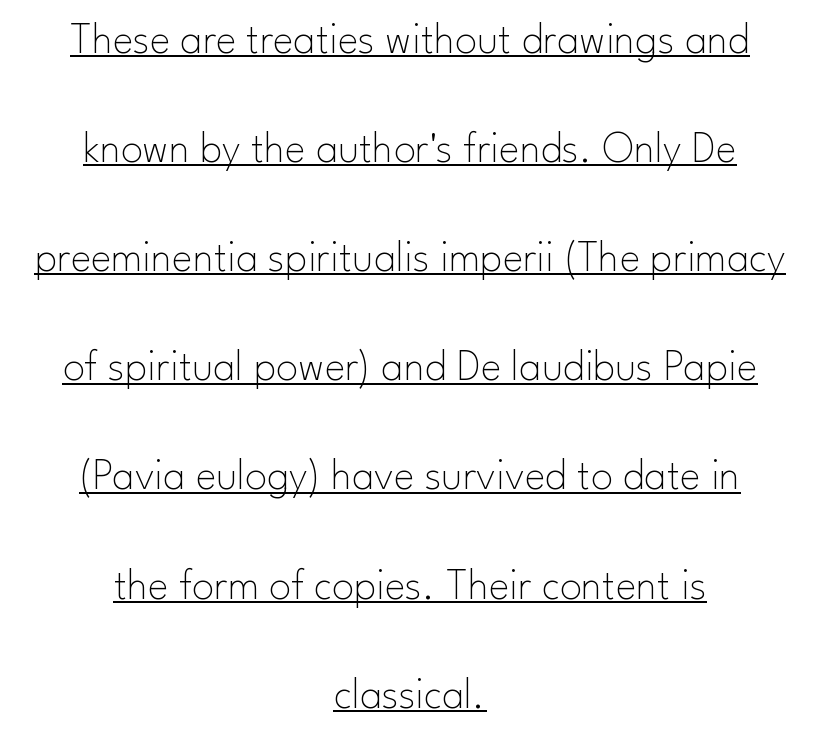
Q: Is the text bold? A: No.
Q: Is the text italic (slanted)? A: No, it is upright.
Q: Is the typeface a serif or a sans-serif typeface? A: Sans-serif.
Q: Is the text underlined? A: Yes.
Q: How is the paragraph aligned? A: Centered.
Q: Is the spacing between letters normal or unusually wide? A: Normal.
Q: Is the spacing between lines tight, normal or loose? A: Loose.
Q: Width (condensed, normal, or wide)? A: Normal.
Q: Stroke contrast? A: Low.
Q: x-height? A: Small.
Q: Monospaced? A: No.
